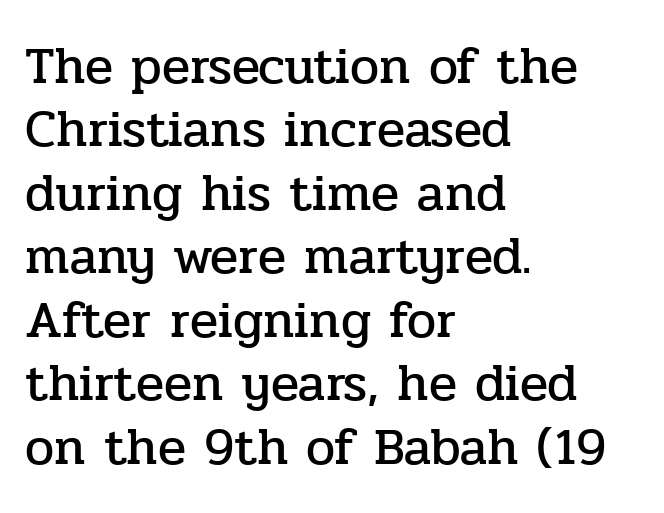
Check the space under the baseline: it is left empty. A typesetter would call this proportional, since set widths differ per character. These lines stack with their left ends in a neat column. Each word holds together tightly as a unit, with standard inter-letter gaps. This is roman type, the default non-slanted kind.
